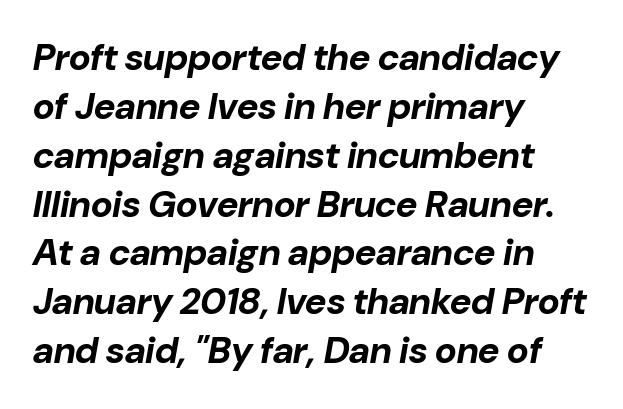
The image shows 37 px bold type, italic (leaning right); set left-aligned, normal line spacing (1.32x), normal letter spacing, not underlined; low stroke contrast and a medium x-height.
